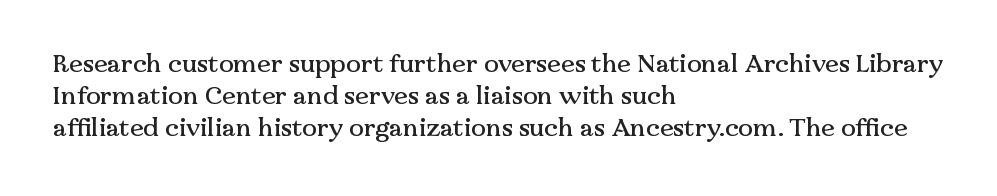
{"italic": "no", "underline": "no", "align": "left", "line_spacing": "normal", "line_spacing_ratio": 1.28, "letter_spacing": "normal", "letter_spacing_em": 0.0, "glyph_px": 25}
